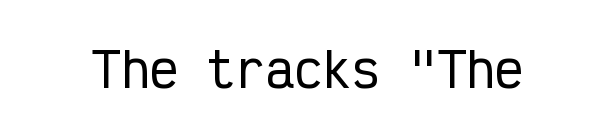
Q: Is the text italic (slanted)? A: No, it is upright.
Q: Is the typeface a serif or a sans-serif typeface? A: Sans-serif.
Q: Is the text underlined? A: No.
Q: Is the spacing between letters normal or unusually wide? A: Normal.
Q: Width (condensed, normal, or wide)? A: Condensed.
Q: Stroke contrast? A: Low.
Q: x-height? A: Medium.
Q: Monospaced? A: Yes.
